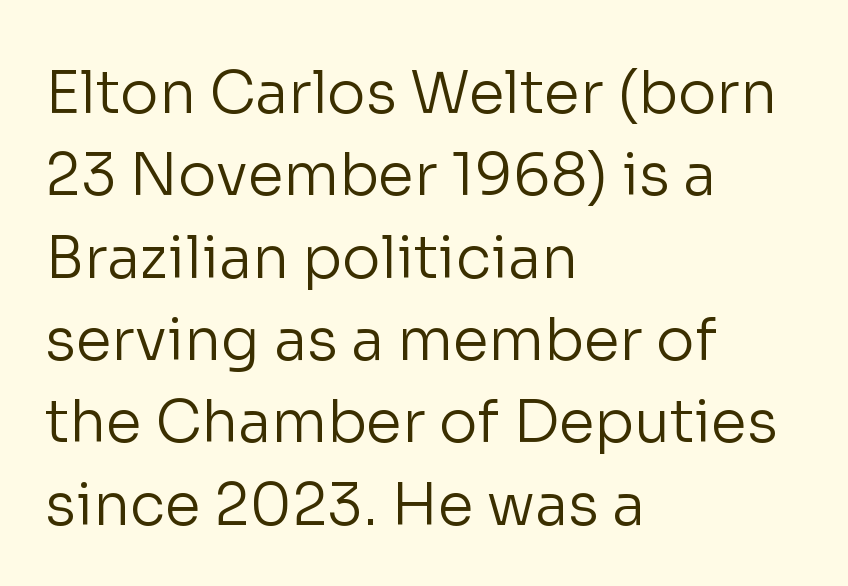
The image shows 58 px regular-weight sans-serif type, upright; set left-aligned, normal line spacing (1.42x), normal letter spacing, not underlined; low stroke contrast and a medium x-height.
